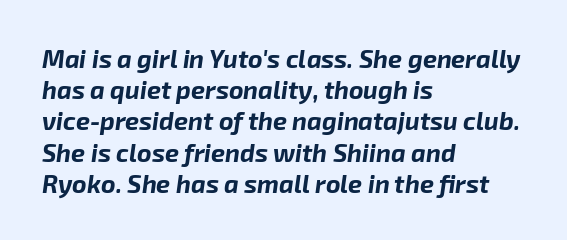
Typesetter's note: full bold, strokes at maximum text heaviness. The zone under the glyphs is completely vacant. Horizontal bands of white between lines are of average thickness. How are the letters spaced? Ordinarily, with no added tracking. Looking at the ascenders, they clearly lean.
